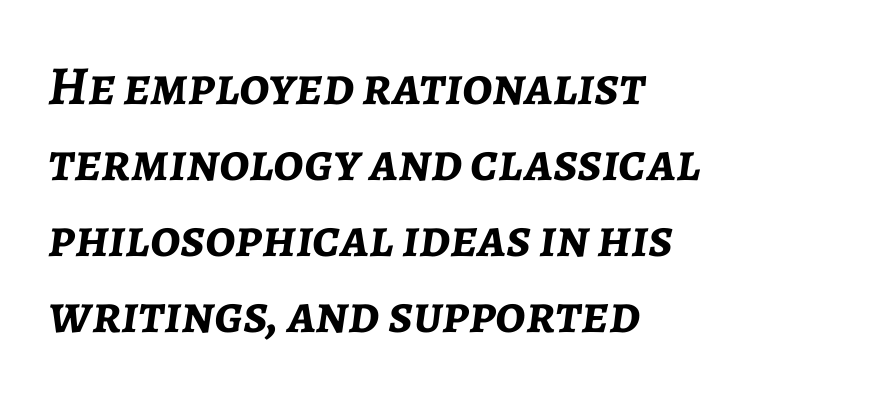
The image shows 55 px semibold type, italic (leaning right); set left-aligned, normal line spacing (1.38x), normal letter spacing, not underlined; low stroke contrast and a medium x-height.
